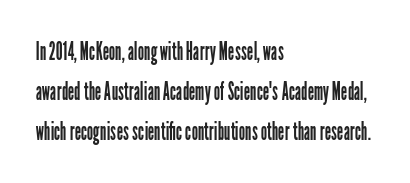
{"italic": "no", "bold": "no", "underline": "no", "align": "left", "line_spacing": "normal", "line_spacing_ratio": 1.6, "letter_spacing": "normal", "letter_spacing_em": 0.0, "glyph_px": 25}
